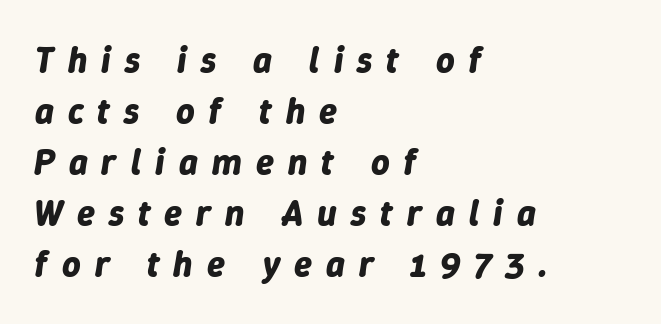
Q: Is the text bold? A: Yes.
Q: Is the text italic (slanted)? A: Yes, it leans right by about 9 degrees.
Q: Is the text underlined? A: No.
Q: How is the paragraph aligned? A: Left-aligned.
Q: Is the spacing between letters normal or unusually wide? A: Unusually wide.
Q: Is the spacing between lines tight, normal or loose? A: Normal.
Q: Width (condensed, normal, or wide)? A: Normal.
Q: Stroke contrast? A: Low.
Q: x-height? A: Medium.
Q: Monospaced? A: No.
